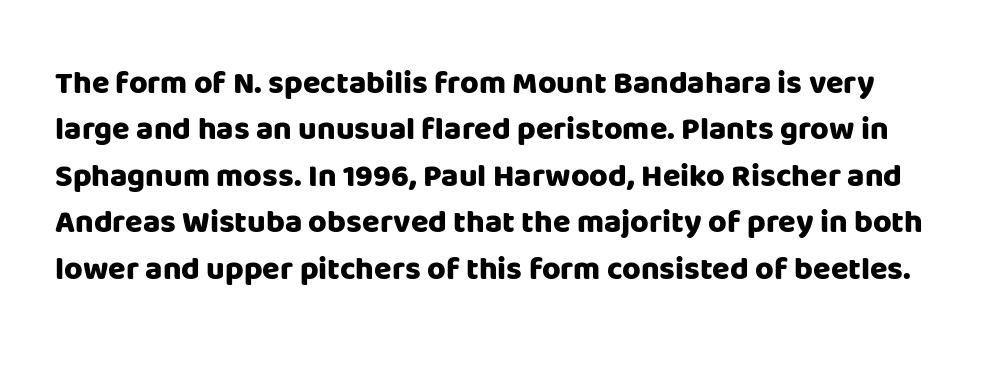
{"serif": "no", "italic": "no", "bold": "yes", "weight": "heavy", "width": "normal", "stroke_contrast": "low", "x_height": "large", "monospaced": "no", "underline": "no", "line_spacing": "normal", "line_spacing_ratio": 1.45, "letter_spacing": "normal", "letter_spacing_em": 0.0, "glyph_px": 32}
